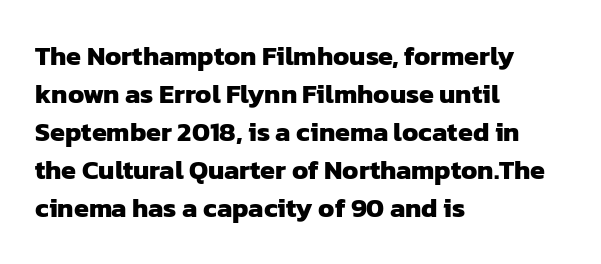
The image shows 27 px bold type; set left-aligned, normal line spacing (1.41x), normal letter spacing, not underlined.
